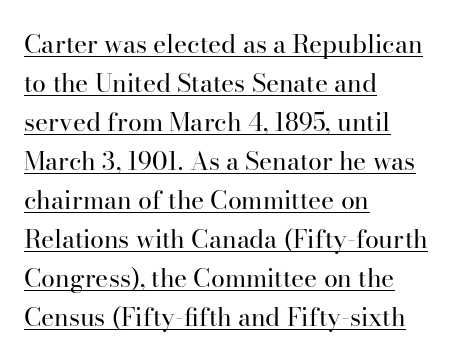
The image shows 25 px text type, upright; set left-aligned, normal line spacing (1.56x), normal letter spacing, underlined.
